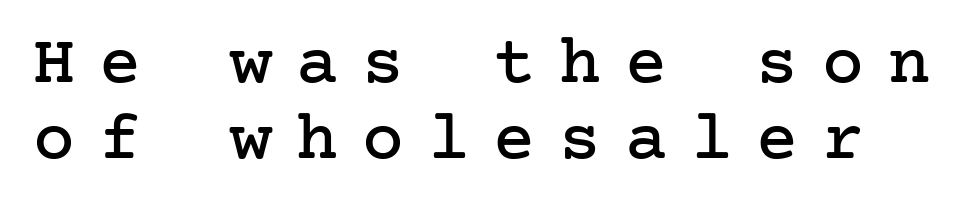
Tightly led — the rows are bunched. There is plenty of visible air inserted between adjacent glyphs. A roman cut, with each character standing at attention. To sum up the face: it has serifs.
